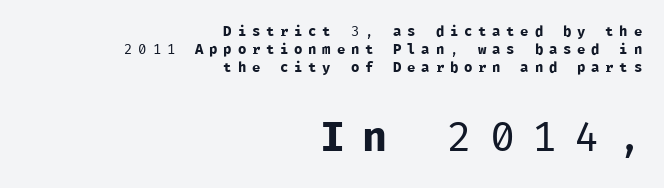
Is there any slant? The stems are plumb. Weight class: somewhere from thin through regular. Examine the stroke ends and you'll find no serifs. A typesetter would call this leading conventional body-copy spacing. Reading top to bottom, the characters get bigger at the block break. Observe the wide spacing: letters keep a clear distance from each other.
